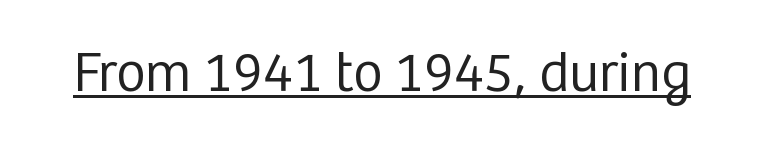
The image shows 56 px regular-weight sans-serif type, upright; set normal letter spacing, underlined; low stroke contrast and a medium x-height.
